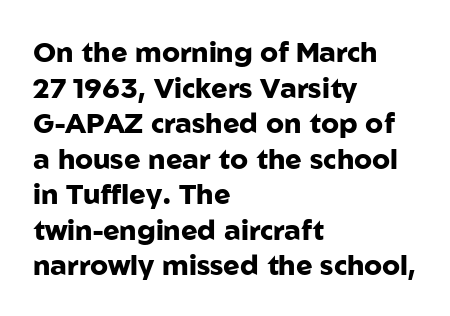
The image shows 28 px heavy sans-serif type, upright; set left-aligned, normal line spacing (1.27x), normal letter spacing, not underlined; low stroke contrast and a medium x-height.
